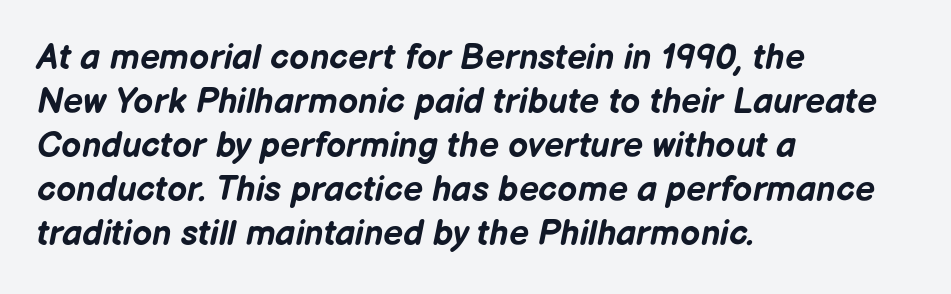
{"italic": "yes", "lean": "right", "slant_degrees": 12, "bold": "yes", "weight": "bold", "width": "normal", "stroke_contrast": "low", "x_height": "medium", "monospaced": "no", "underline": "no", "align": "left", "line_spacing": "normal", "line_spacing_ratio": 1.26, "letter_spacing": "normal", "letter_spacing_em": 0.0, "glyph_px": 35}
